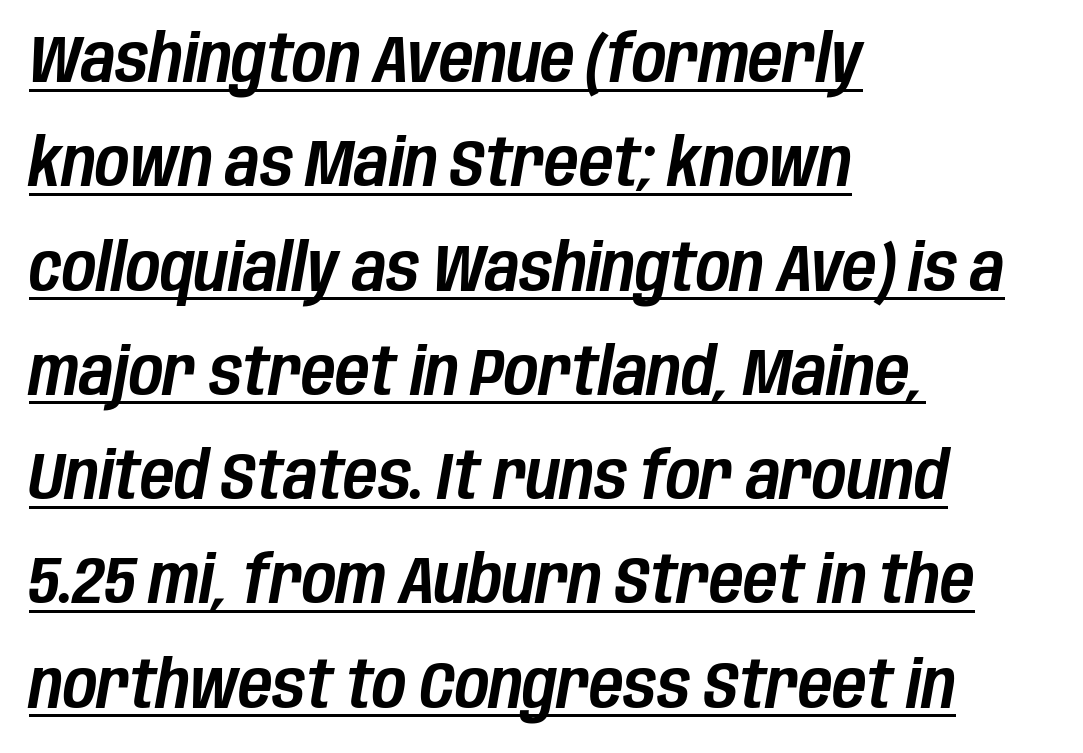
Q: Is the text italic (slanted)? A: Yes, it leans right by about 10 degrees.
Q: Is the text underlined? A: Yes.
Q: How is the paragraph aligned? A: Left-aligned.
Q: Is the spacing between letters normal or unusually wide? A: Normal.
Q: Is the spacing between lines tight, normal or loose? A: Normal.
Q: Width (condensed, normal, or wide)? A: Condensed.
Q: Stroke contrast? A: Low.
Q: x-height? A: Large.
Q: Monospaced? A: No.
